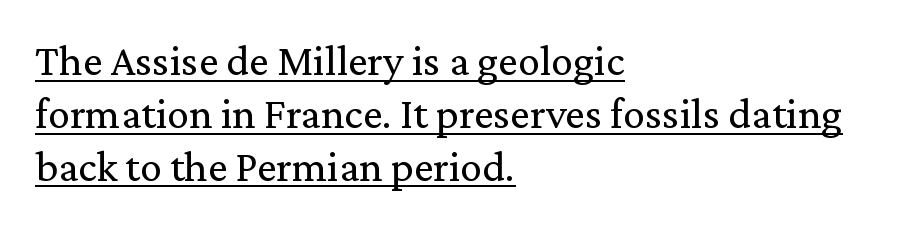
The image shows 44 px regular-weight serif type, upright; set left-aligned, line spacing 1.2x, normal letter spacing, underlined; medium stroke contrast and a medium x-height.
